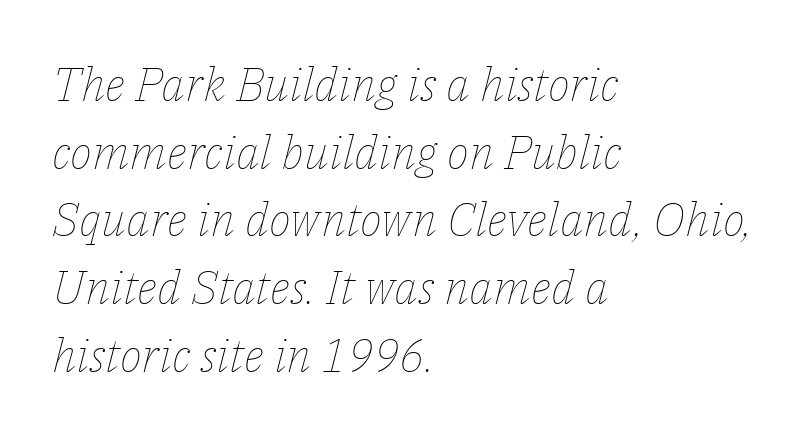
{"italic": "yes", "lean": "right", "slant_degrees": 14, "bold": "no", "weight": "thin", "width": "normal", "stroke_contrast": "low", "x_height": "medium", "monospaced": "no", "underline": "no", "align": "left", "line_spacing": "normal", "line_spacing_ratio": 1.44, "letter_spacing": "normal", "letter_spacing_em": 0.0, "glyph_px": 47}
